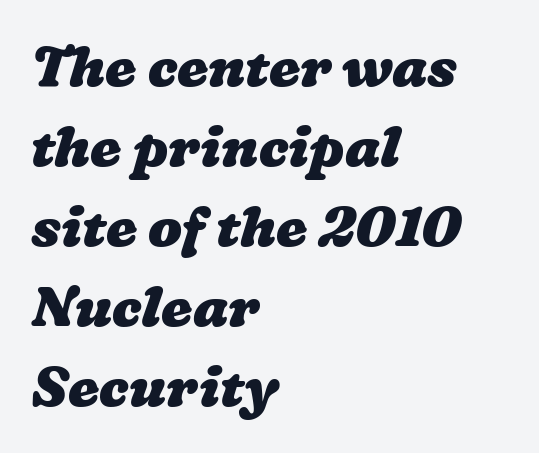
The image shows 56 px heavy, wide type; set left-aligned, normal line spacing (1.43x), normal letter spacing, not underlined; low stroke contrast and a medium x-height.
